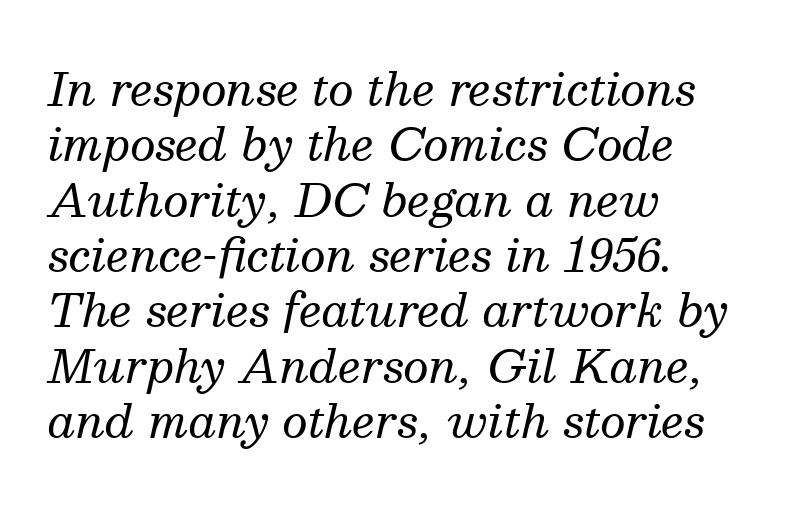
The image shows 45 px regular-weight serif type, italic (leaning right); set left-aligned, line spacing 1.23x, normal letter spacing, not underlined; medium stroke contrast and a medium x-height.
